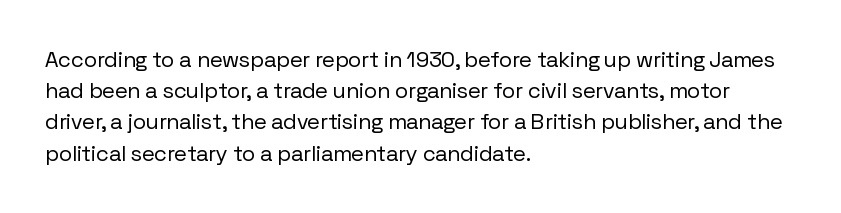
{"italic": "no", "bold": "no", "underline": "no", "align": "left", "line_spacing": "normal", "line_spacing_ratio": 1.42, "letter_spacing": "normal", "letter_spacing_em": 0.0, "glyph_px": 22}
